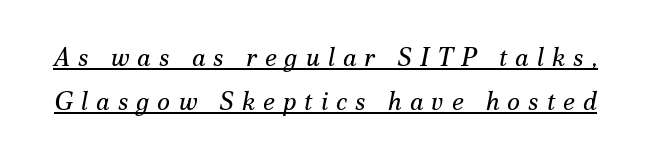
The image shows 25 px text type, italic (leaning right); set line spacing 1.75x, unusually wide letter spacing (+0.32 em), underlined.
